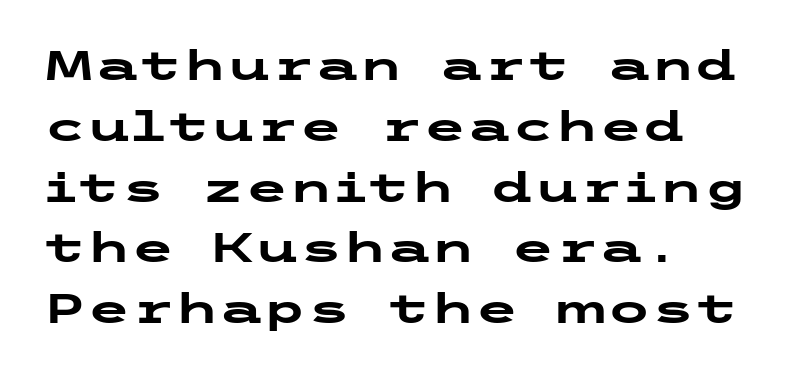
Q: Is the text bold? A: Yes.
Q: Is the text italic (slanted)? A: No, it is upright.
Q: Is the typeface a serif or a sans-serif typeface? A: Sans-serif.
Q: Is the text underlined? A: No.
Q: How is the paragraph aligned? A: Left-aligned.
Q: Is the spacing between letters normal or unusually wide? A: Normal.
Q: Is the spacing between lines tight, normal or loose? A: Normal.
Q: Width (condensed, normal, or wide)? A: Wide.
Q: Stroke contrast? A: Low.
Q: x-height? A: Medium.
